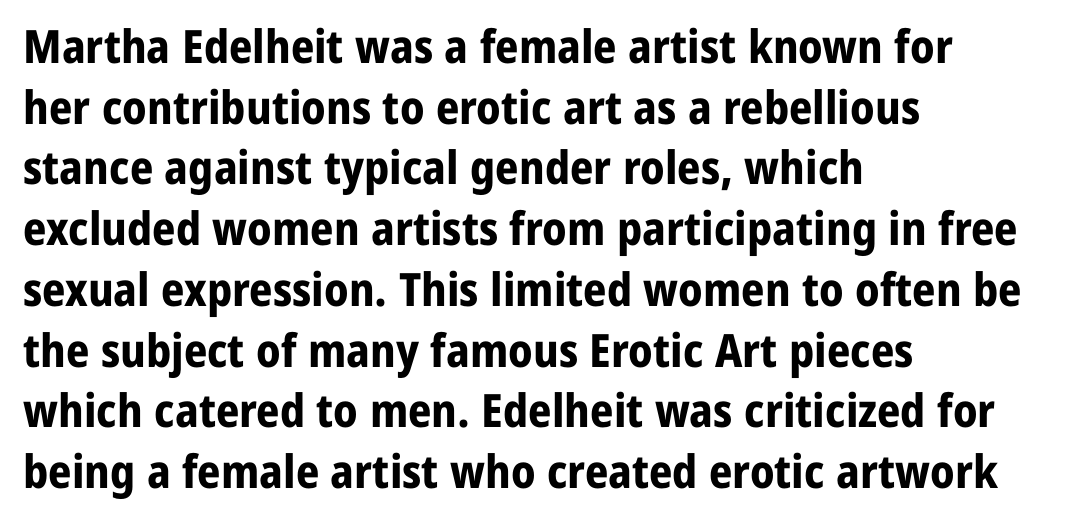
{"serif": "no", "italic": "no", "bold": "yes", "weight": "bold", "width": "normal", "stroke_contrast": "low", "x_height": "medium", "monospaced": "no", "underline": "no", "align": "left", "line_spacing": "normal", "line_spacing_ratio": 1.32, "letter_spacing": "normal", "letter_spacing_em": 0.0, "glyph_px": 46}
